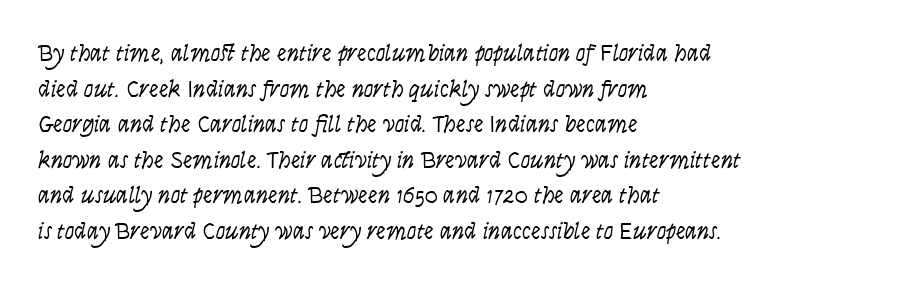
The image shows 24 px text type; set left-aligned, normal line spacing (1.48x), normal letter spacing, not underlined.
